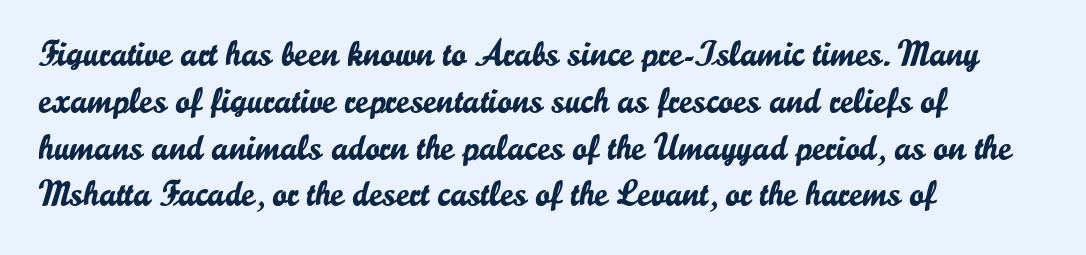
{"serif": "no", "width": "normal", "stroke_contrast": "low", "x_height": "small", "monospaced": "no", "underline": "no", "align": "left", "line_spacing": "normal", "line_spacing_ratio": 1.3, "letter_spacing": "normal", "letter_spacing_em": 0.0, "glyph_px": 36}
